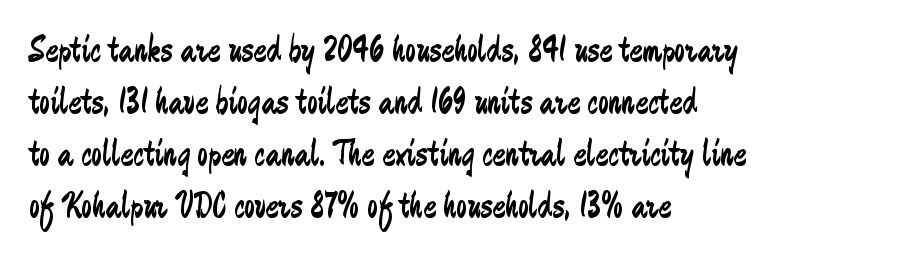
The image shows 38 px regular-weight, condensed sans-serif type; set left-aligned, normal line spacing (1.37x), normal letter spacing, not underlined; low stroke contrast and a medium x-height.
